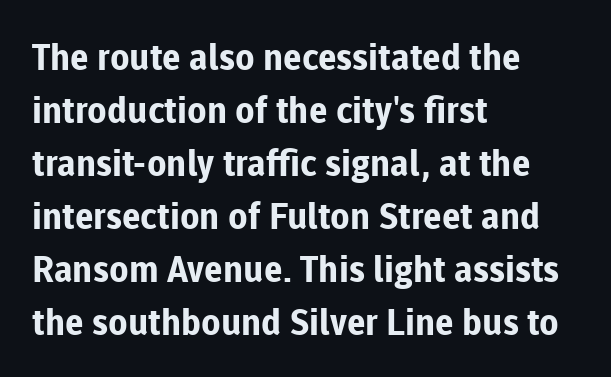
The ragged edge is on the right, which tells us the setting is flush left. Classification — sans serif. These lines are rendered in a variable-pitch font. The space beneath each line is pristine and unruled.
